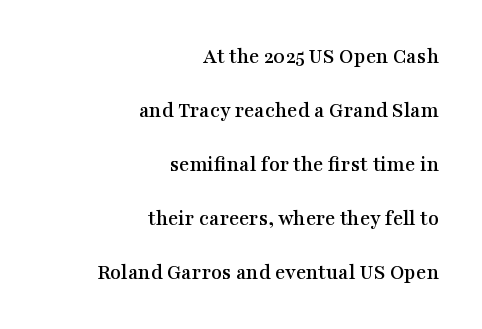
Descenders are the only things crossing below the line. These lines stand farther apart than default settings would place them. Short and long lines alike share a common ending point at right. The typography opts for an upright posture over an oblique one. A typesetter would call this zero additional tracking.
